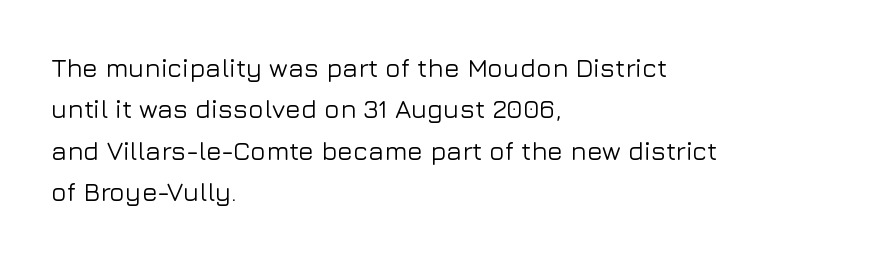
Q: Is the text italic (slanted)? A: No, it is upright.
Q: Is the text underlined? A: No.
Q: How is the paragraph aligned? A: Left-aligned.
Q: Is the spacing between letters normal or unusually wide? A: Normal.
Q: Is the spacing between lines tight, normal or loose? A: Normal.
